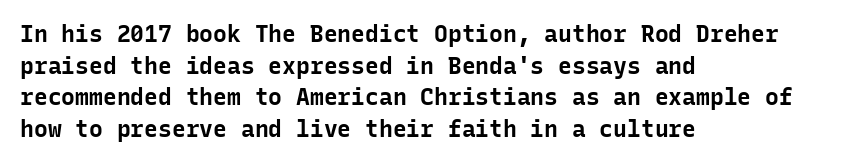
{"italic": "no", "bold": "yes", "underline": "no", "align": "left", "line_spacing": "normal", "line_spacing_ratio": 1.37, "letter_spacing": "normal", "letter_spacing_em": 0.0, "glyph_px": 23}
